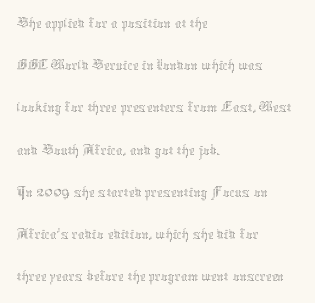
A light-to-regular cut is what we see here. Character widths vary here, with narrow letters taking less room than wide ones. How would I describe the line gaps? Plain and ordinary. Each row of text sits above clean, open space. Does the lettering tilt? It doesn't — this is upright.
